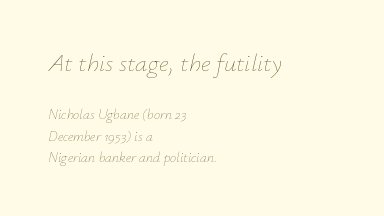
Q: Is the text bold? A: No.
Q: Is the text italic (slanted)? A: Yes, it leans right by about 12 degrees.
Q: Is the text underlined? A: No.
Q: How is the paragraph aligned? A: Left-aligned.
Q: Is the spacing between letters normal or unusually wide? A: Normal.
Q: Is the spacing between lines tight, normal or loose? A: Normal.
Q: Which block of text is set in a larger size, the first (top) or the second (bottom)? A: The first (top) one.
